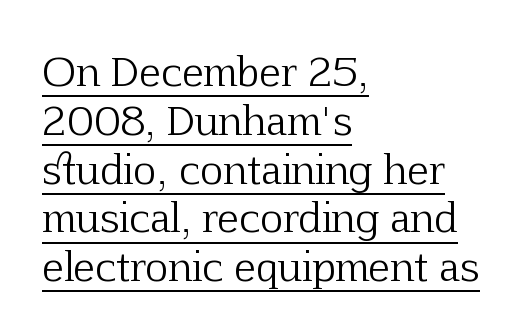
{"serif": "yes", "italic": "no", "bold": "no", "weight": "light", "width": "normal", "stroke_contrast": "low", "x_height": "medium", "monospaced": "no", "underline": "yes", "align": "left", "line_spacing_ratio": 1.22, "letter_spacing": "normal", "letter_spacing_em": 0.0, "glyph_px": 40}
